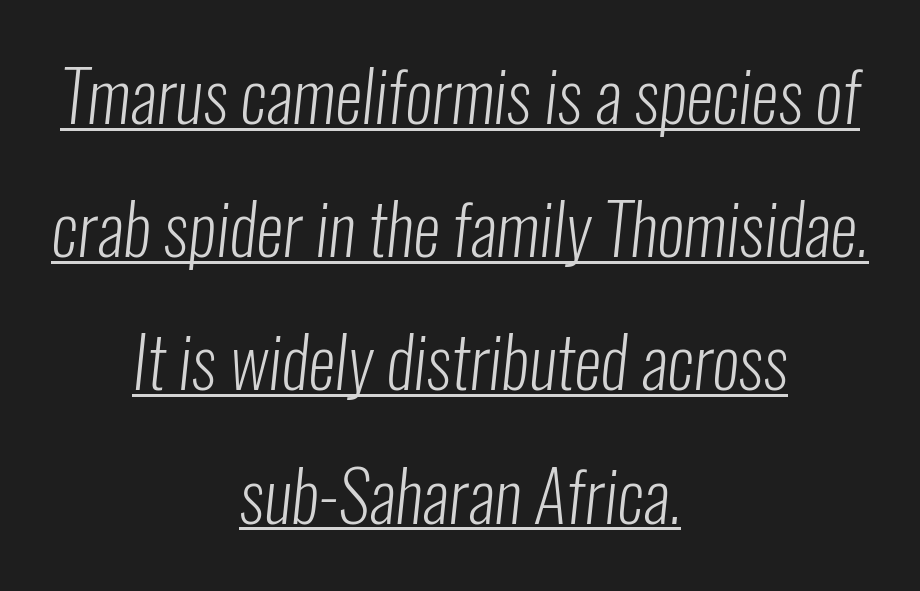
No feet cap the strokes, marking this as sans-serif type. Is there much room between lines? Yes — plenty of vertical air separates them. You can see a thin bar hugging the bottom of the glyphs. The strokes are not fattened; the text isn't bold. The typesetter chose a symmetrical, centered arrangement here.
